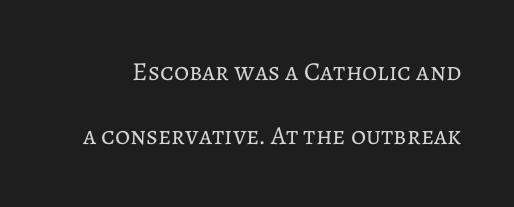
Ascenders rise straight up at ninety degrees. Stroke thickness stays within the range of a standard reading face or lighter. The designer dialed line spacing up above the default. Descenders are the only things crossing below the line. Nothing unusual about the tracking: characters are spaced as the font intends.
